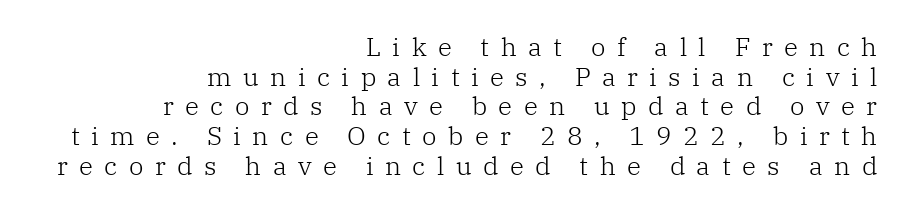
{"italic": "no", "bold": "no", "underline": "no", "align": "right", "line_spacing": "tight", "line_spacing_ratio": 1.14, "letter_spacing": "wide", "letter_spacing_em": 0.44, "glyph_px": 26}
